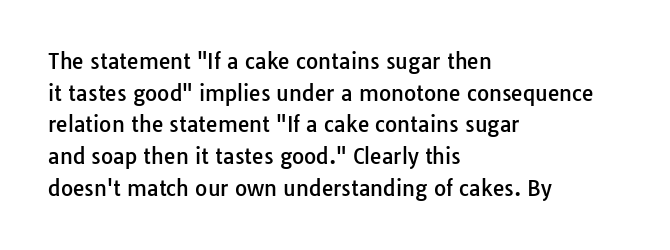
The image shows 21 px text type, upright; set left-aligned, normal line spacing (1.51x), normal letter spacing, not underlined.
